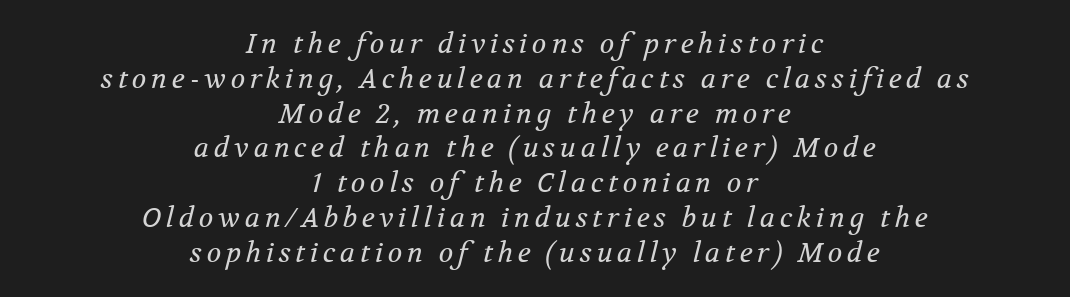
The image shows 27 px text type, italic (leaning right); set centered, normal line spacing (1.29x), not underlined.
